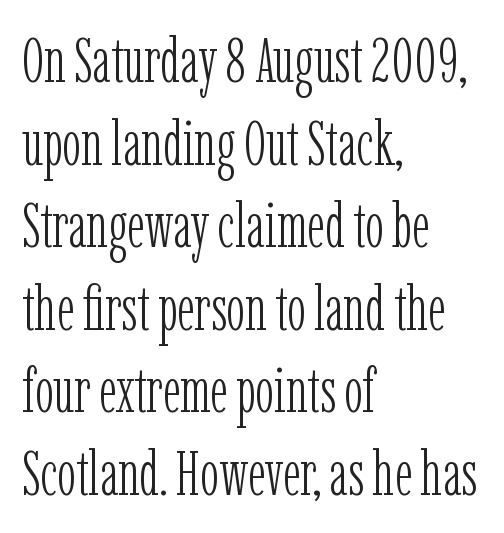
{"serif": "yes", "italic": "no", "bold": "no", "weight": "light", "width": "condensed", "stroke_contrast": "low", "x_height": "medium", "monospaced": "no", "underline": "no", "align": "left", "line_spacing": "normal", "line_spacing_ratio": 1.31, "letter_spacing": "normal", "letter_spacing_em": 0.0, "glyph_px": 63}
